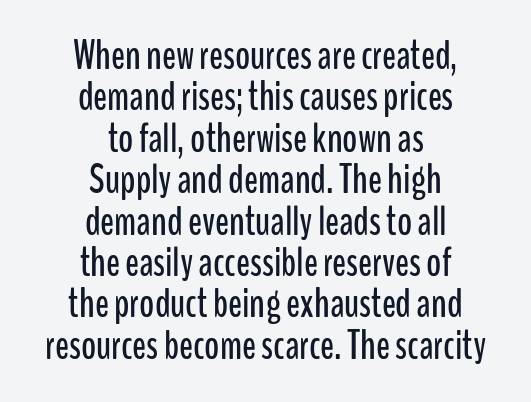
The image shows 41 px condensed sans-serif type, upright; set centered, tight line spacing (1.01x), normal letter spacing, not underlined; low stroke contrast and a medium x-height.
